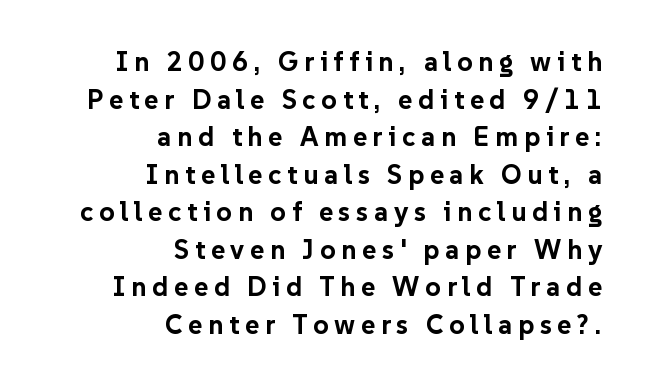
Q: Is the text bold? A: Yes.
Q: Is the text italic (slanted)? A: No, it is upright.
Q: Is the text underlined? A: No.
Q: How is the paragraph aligned? A: Right-aligned.
Q: Is the spacing between letters normal or unusually wide? A: Unusually wide.
Q: Is the spacing between lines tight, normal or loose? A: Normal.
